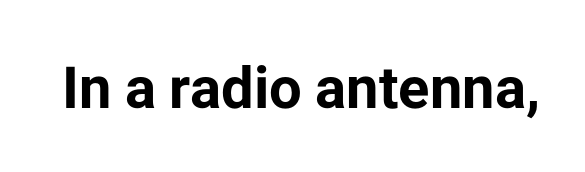
{"serif": "no", "italic": "no", "bold": "yes", "weight": "bold", "width": "normal", "stroke_contrast": "low", "x_height": "medium", "monospaced": "no", "underline": "no", "letter_spacing": "normal", "letter_spacing_em": 0.0, "glyph_px": 58}
